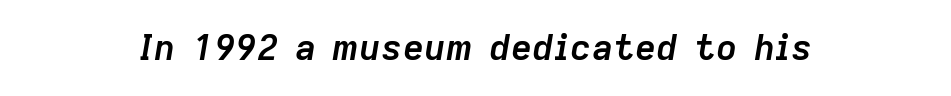
The image shows 36 px semibold type, italic (leaning right); set centered, normal letter spacing, not underlined; low stroke contrast and a medium x-height.
